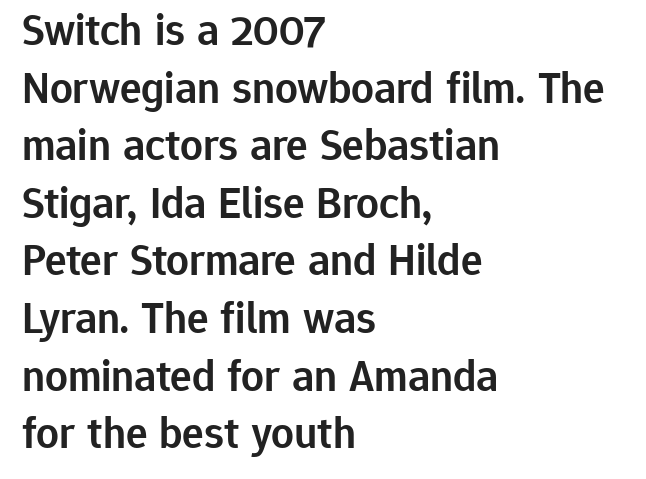
Summary of vertical rhythm: regular, with standard interline spacing. The zone under the glyphs is completely vacant. These lines are composed in type without serifs. Character widths vary here, with narrow letters taking less room than wide ones.
